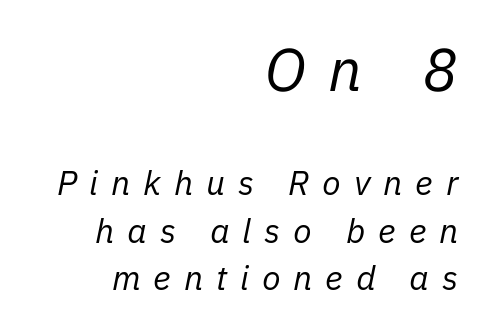
The image shows 60 px regular-weight type, italic (leaning right); set right-aligned, normal line spacing (1.39x), unusually wide letter spacing (+0.38 em), not underlined; the first (top) block is 1.76x larger; low stroke contrast and a medium x-height.
